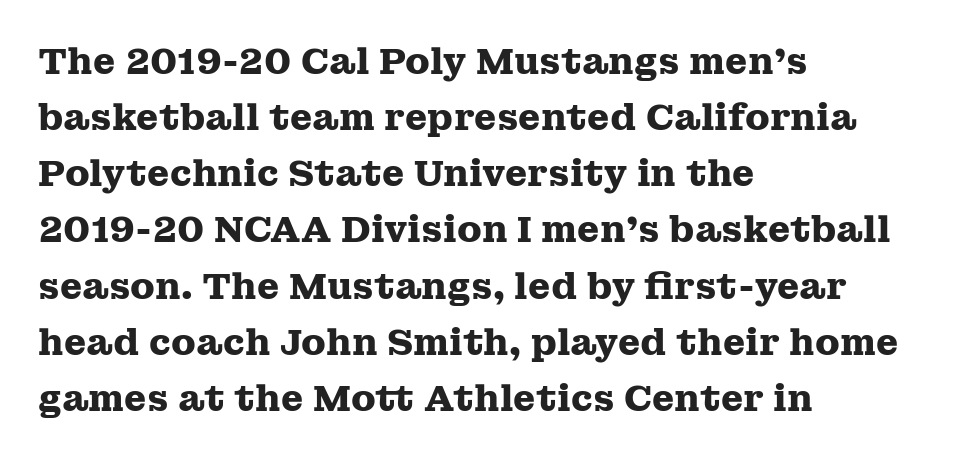
Q: Is the text bold? A: Yes.
Q: Is the text italic (slanted)? A: No, it is upright.
Q: Is the typeface a serif or a sans-serif typeface? A: Serif.
Q: Is the text underlined? A: No.
Q: How is the paragraph aligned? A: Left-aligned.
Q: Is the spacing between letters normal or unusually wide? A: Normal.
Q: Is the spacing between lines tight, normal or loose? A: Normal.
Q: Width (condensed, normal, or wide)? A: Wide.
Q: Stroke contrast? A: Medium.
Q: x-height? A: Medium.
Q: Monospaced? A: No.
